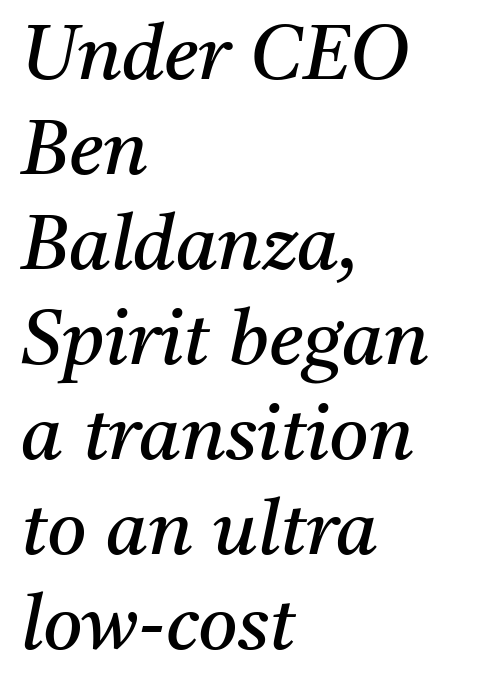
{"serif": "yes", "italic": "yes", "lean": "right", "slant_degrees": 11, "bold": "no", "weight": "regular", "width": "normal", "stroke_contrast": "medium", "x_height": "medium", "monospaced": "no", "underline": "no", "align": "left", "line_spacing": "normal", "line_spacing_ratio": 1.25, "letter_spacing": "normal", "letter_spacing_em": 0.0, "glyph_px": 76}
